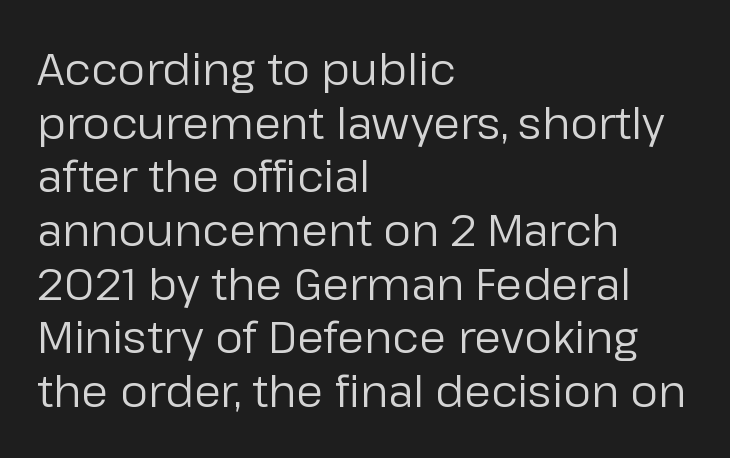
No extra ink here — the face is not bold. Notice how the passage keeps a crisp vertical edge on the left only. These lines are rendered in a variable-pitch font. A bare baseline throughout the passage. A sans-serif font was chosen for this passage. Style check: upright.
